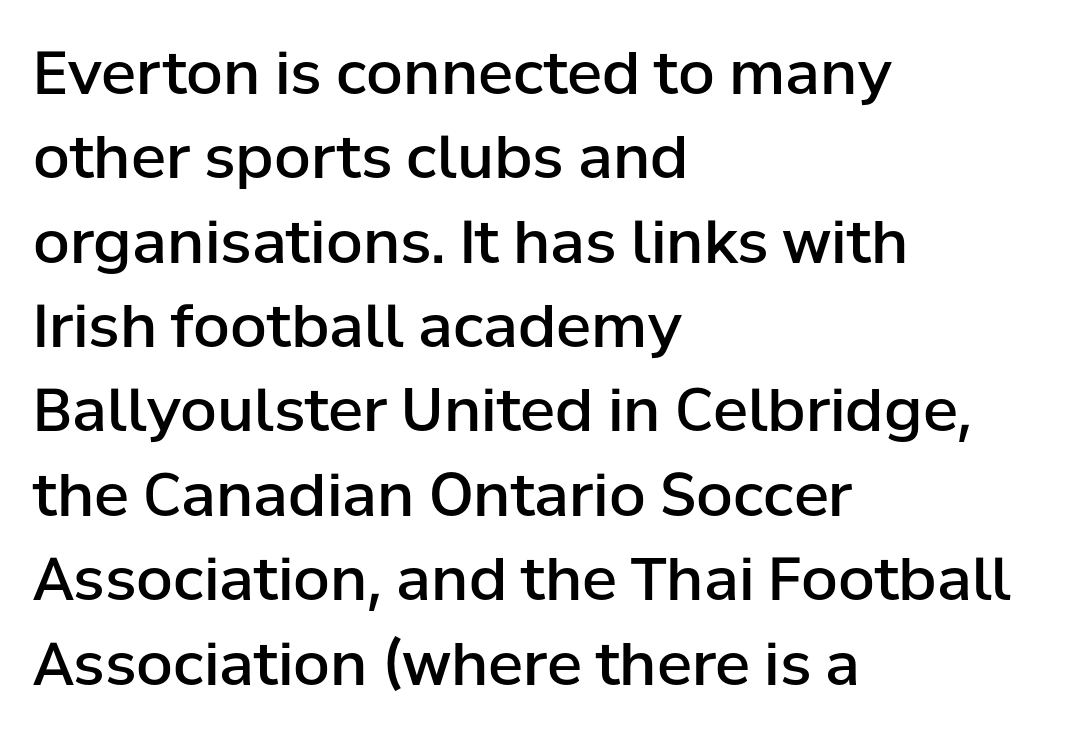
The type is set solid horizontally, with unmodified tracking. Posture: straight, roman, zero tilt. Its strokes are somewhat broadened, the hallmark of semibold type. This sample uses a sans-serif face. The rendering anchors every line to the left-hand side. The glyphs are unaccompanied by any horizontal stroke below them.
